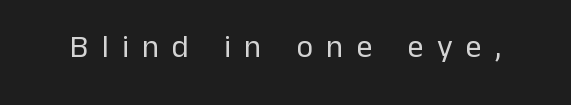
{"serif": "no", "italic": "no", "bold": "no", "weight": "regular", "width": "normal", "stroke_contrast": "low", "x_height": "medium", "monospaced": "no", "underline": "no", "letter_spacing": "wide", "letter_spacing_em": 0.41, "glyph_px": 32}
